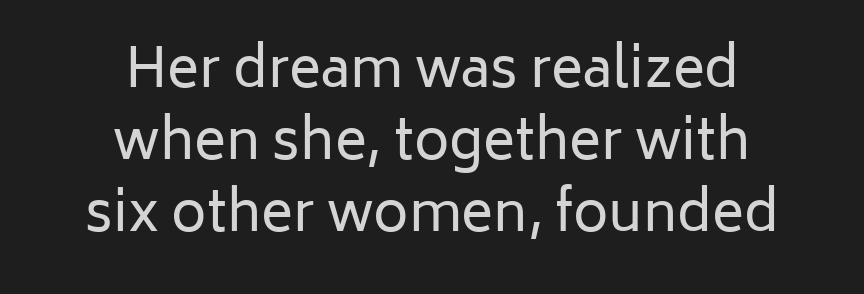
{"serif": "no", "italic": "no", "bold": "no", "weight": "regular", "width": "normal", "stroke_contrast": "low", "x_height": "medium", "monospaced": "no", "underline": "no", "align": "center", "line_spacing": "normal", "line_spacing_ratio": 1.33, "letter_spacing": "normal", "letter_spacing_em": 0.0, "glyph_px": 54}
